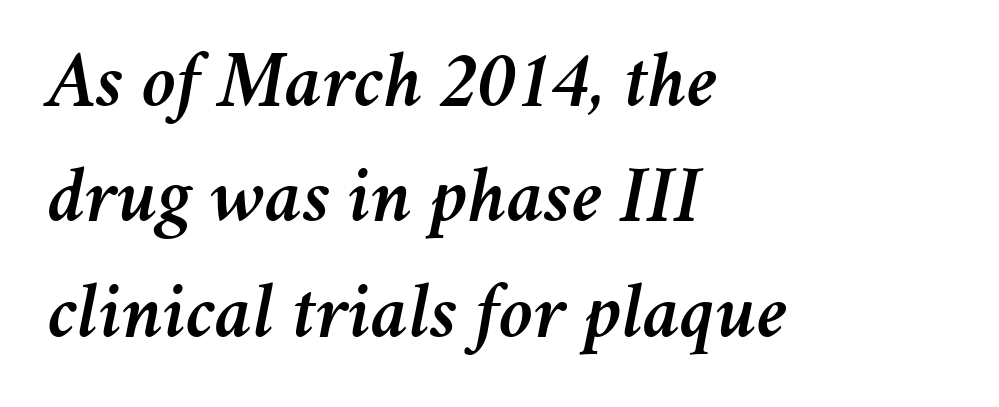
{"italic": "yes", "lean": "right", "slant_degrees": 11, "width": "normal", "stroke_contrast": "medium", "x_height": "medium", "monospaced": "no", "underline": "no", "align": "left", "line_spacing": "normal", "line_spacing_ratio": 1.46, "letter_spacing": "normal", "letter_spacing_em": 0.0, "glyph_px": 79}
